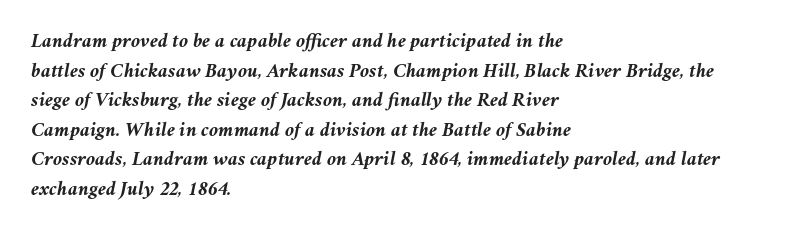
Q: Is the text bold? A: Yes.
Q: Is the text italic (slanted)? A: Yes, it leans right by about 11 degrees.
Q: Is the text underlined? A: No.
Q: How is the paragraph aligned? A: Left-aligned.
Q: Is the spacing between letters normal or unusually wide? A: Normal.
Q: Is the spacing between lines tight, normal or loose? A: Normal.
